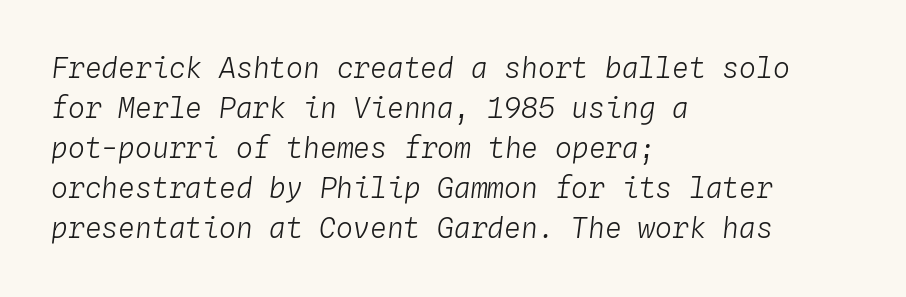
The image shows 28 px light type, italic (leaning right), monospaced; set left-aligned, normal line spacing (1.43x), normal letter spacing, not underlined; low stroke contrast and a medium x-height.
